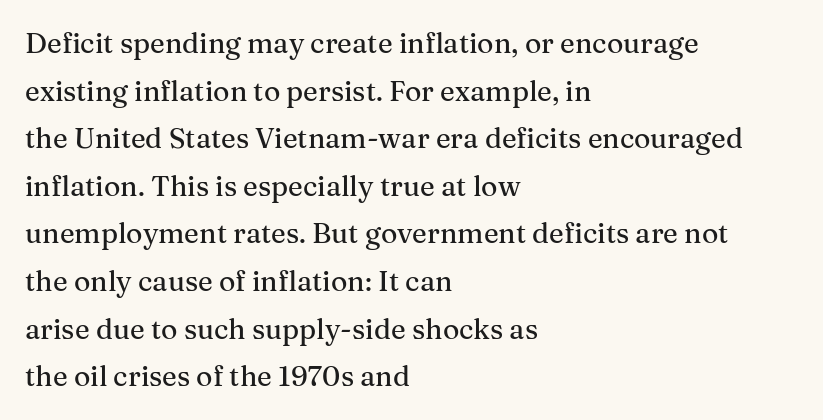
Q: Is the text italic (slanted)? A: No, it is upright.
Q: Is the typeface a serif or a sans-serif typeface? A: Serif.
Q: Is the text underlined? A: No.
Q: How is the paragraph aligned? A: Left-aligned.
Q: Is the spacing between letters normal or unusually wide? A: Normal.
Q: Is the spacing between lines tight, normal or loose? A: Normal.
Q: Width (condensed, normal, or wide)? A: Normal.
Q: Stroke contrast? A: Medium.
Q: x-height? A: Medium.
Q: Monospaced? A: No.
